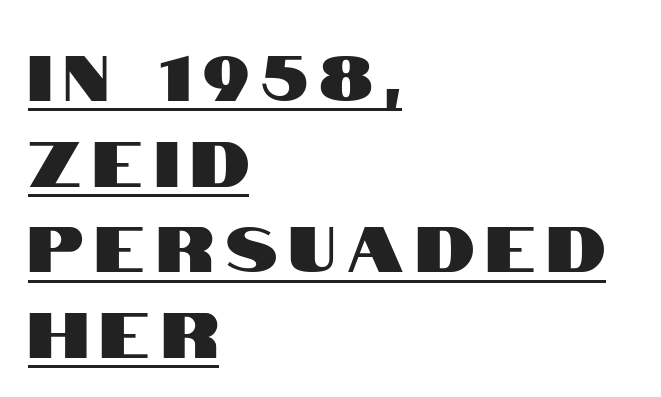
The lettering is marked with a stroke running underneath it. Whoever set this chose a conventional vertical rhythm. Nope, no serifs anywhere on these letters. One-word summary of the alignment: left. You could not count columns in this text — the font is proportionally spaced. No italicization has been applied; the sample stays upright.
